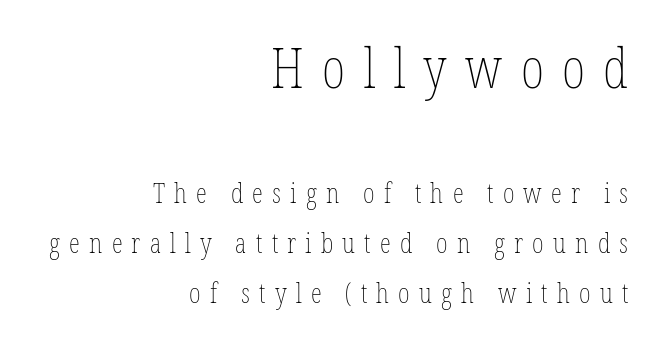
{"italic": "no", "bold": "no", "weight": "thin", "width": "condensed", "stroke_contrast": "low", "x_height": "medium", "monospaced": "no", "underline": "no", "align": "right", "line_spacing_ratio": 1.79, "letter_spacing": "wide", "letter_spacing_em": 0.33, "larger_block": "first", "size_ratio": 2.0, "glyph_px": 56}
